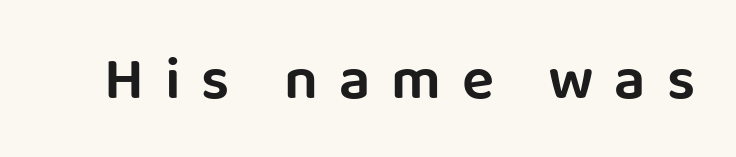
These lines were composed using upright roman letters. Spacing between characters has been opened up far beyond the box default. This sample has the flowing, uneven cadence of proportional lettering. Unlike a traditional serif, this face leaves its strokes unadorned. A clean baseline with only descenders dipping below it.
